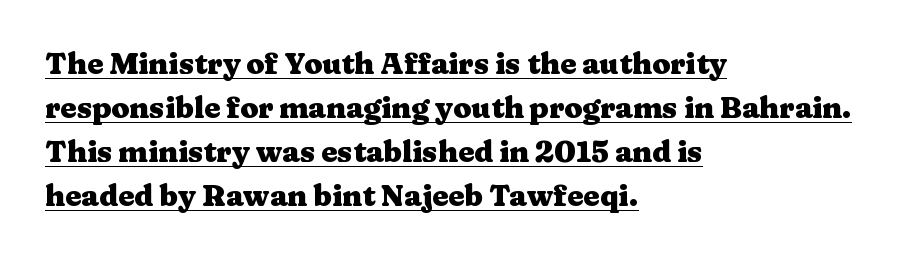
The image shows 29 px heavy, wide serif type, upright; set left-aligned, normal line spacing (1.52x), normal letter spacing, underlined; medium stroke contrast and a medium x-height.
